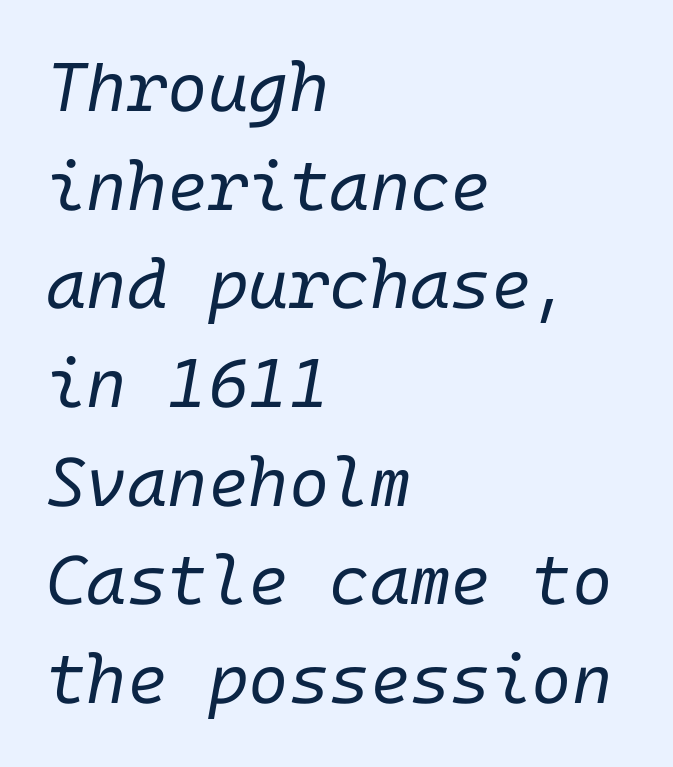
{"italic": "yes", "lean": "right", "slant_degrees": 10, "bold": "no", "weight": "regular", "width": "normal", "stroke_contrast": "low", "x_height": "medium", "underline": "no", "align": "left", "line_spacing": "normal", "line_spacing_ratio": 1.43, "letter_spacing": "normal", "letter_spacing_em": 0.0, "glyph_px": 69}
